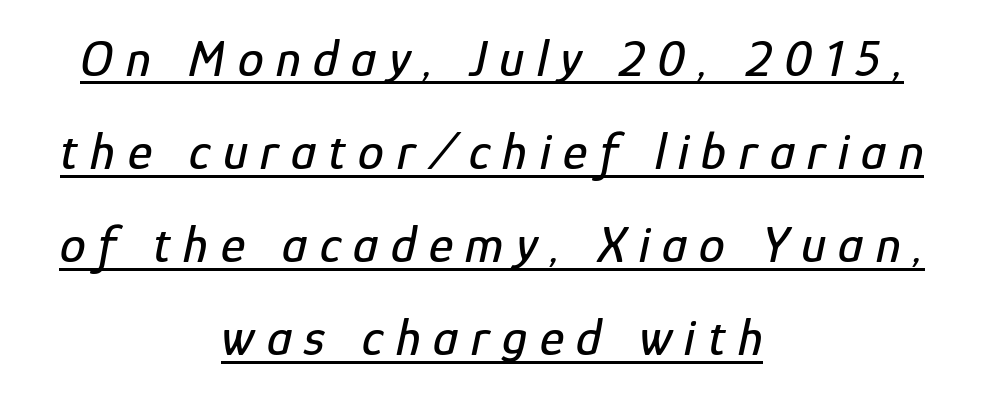
{"italic": "yes", "lean": "right", "slant_degrees": 12, "width": "condensed", "stroke_contrast": "low", "x_height": "medium", "monospaced": "no", "underline": "yes", "align": "center", "line_spacing_ratio": 1.79, "letter_spacing": "wide", "letter_spacing_em": 0.24, "glyph_px": 52}
